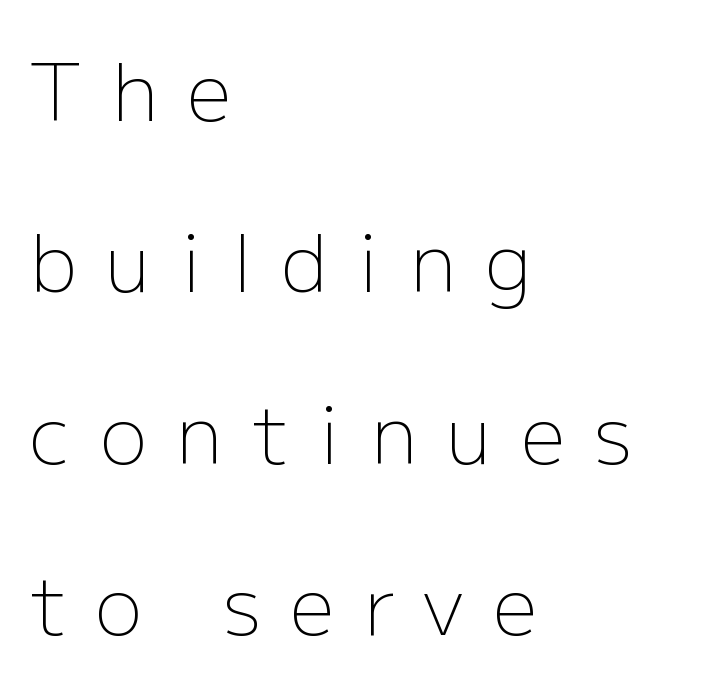
Q: Is the text bold? A: No.
Q: Is the text italic (slanted)? A: No, it is upright.
Q: Is the typeface a serif or a sans-serif typeface? A: Sans-serif.
Q: Is the text underlined? A: No.
Q: How is the paragraph aligned? A: Left-aligned.
Q: Is the spacing between letters normal or unusually wide? A: Unusually wide.
Q: Is the spacing between lines tight, normal or loose? A: Loose.
Q: Width (condensed, normal, or wide)? A: Normal.
Q: Stroke contrast? A: Low.
Q: x-height? A: Medium.
Q: Monospaced? A: No.
